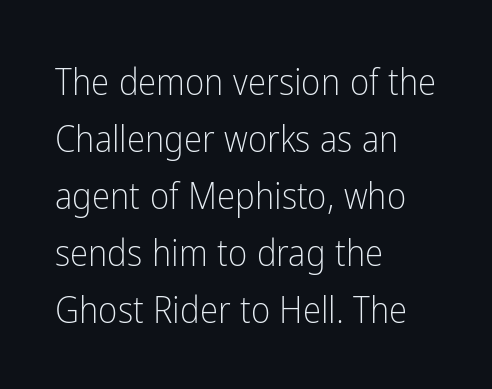
{"serif": "no", "italic": "no", "bold": "no", "weight": "light", "width": "condensed", "stroke_contrast": "low", "x_height": "medium", "monospaced": "no", "underline": "no", "align": "left", "line_spacing": "normal", "line_spacing_ratio": 1.54, "letter_spacing": "normal", "letter_spacing_em": 0.0, "glyph_px": 37}
